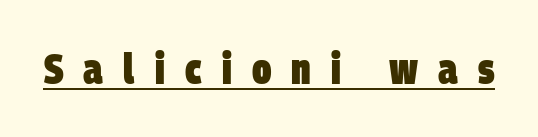
{"serif": "no", "bold": "yes", "weight": "heavy", "width": "condensed", "stroke_contrast": "low", "x_height": "large", "monospaced": "no", "underline": "yes", "letter_spacing": "wide", "letter_spacing_em": 0.48, "glyph_px": 42}
